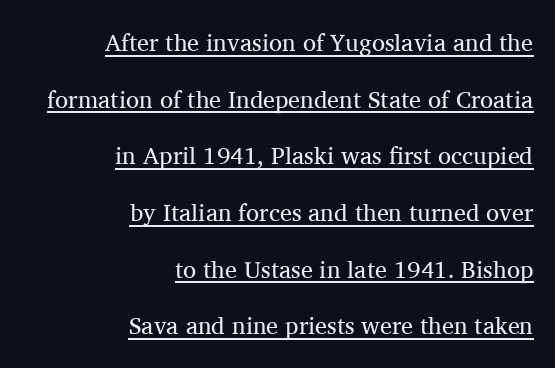
The image shows 24 px text type, upright; set right-aligned, loose line spacing (2.36x), normal letter spacing, underlined.
